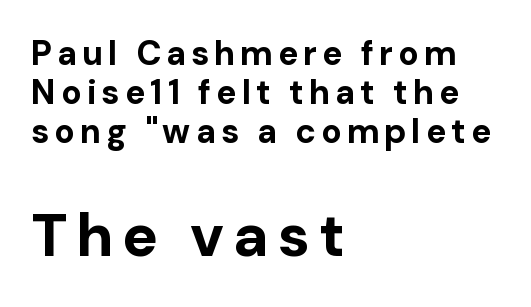
Q: Is the text bold? A: Yes.
Q: Is the text italic (slanted)? A: No, it is upright.
Q: Is the typeface a serif or a sans-serif typeface? A: Sans-serif.
Q: Is the text underlined? A: No.
Q: How is the paragraph aligned? A: Left-aligned.
Q: Is the spacing between lines tight, normal or loose? A: Tight.
Q: Which block of text is set in a larger size, the first (top) or the second (bottom)? A: The second (bottom) one.
Q: Width (condensed, normal, or wide)? A: Normal.
Q: Stroke contrast? A: Low.
Q: x-height? A: Medium.
Q: Monospaced? A: No.
